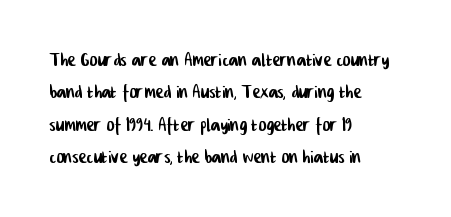
Notice how the passage keeps a crisp vertical edge on the left only. Descenders are the only things crossing below the line. Glyph-to-glyph distance matches everyday printed text. A normal amount of white space separates one row of letters from the next.
